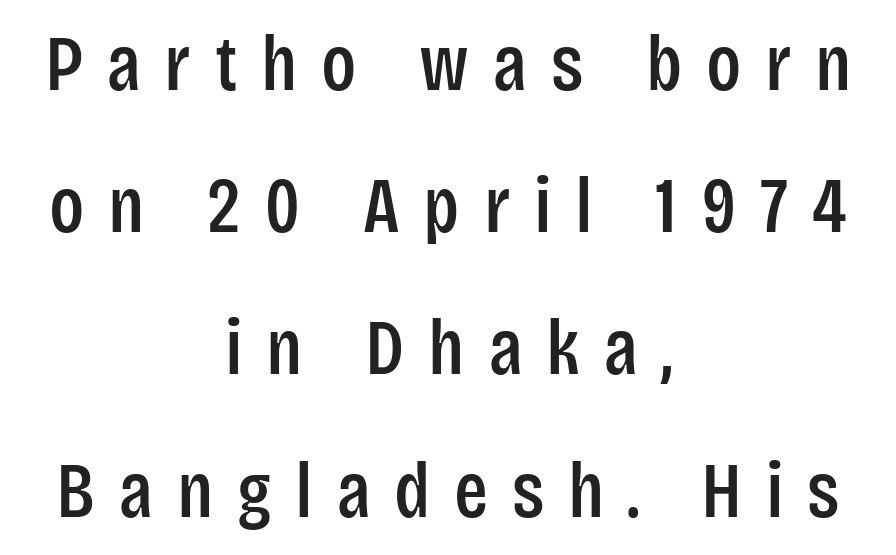
Q: Is the text italic (slanted)? A: No, it is upright.
Q: Is the typeface a serif or a sans-serif typeface? A: Sans-serif.
Q: Is the text underlined? A: No.
Q: How is the paragraph aligned? A: Centered.
Q: Is the spacing between letters normal or unusually wide? A: Unusually wide.
Q: Width (condensed, normal, or wide)? A: Condensed.
Q: Stroke contrast? A: Low.
Q: x-height? A: Large.
Q: Monospaced? A: No.
